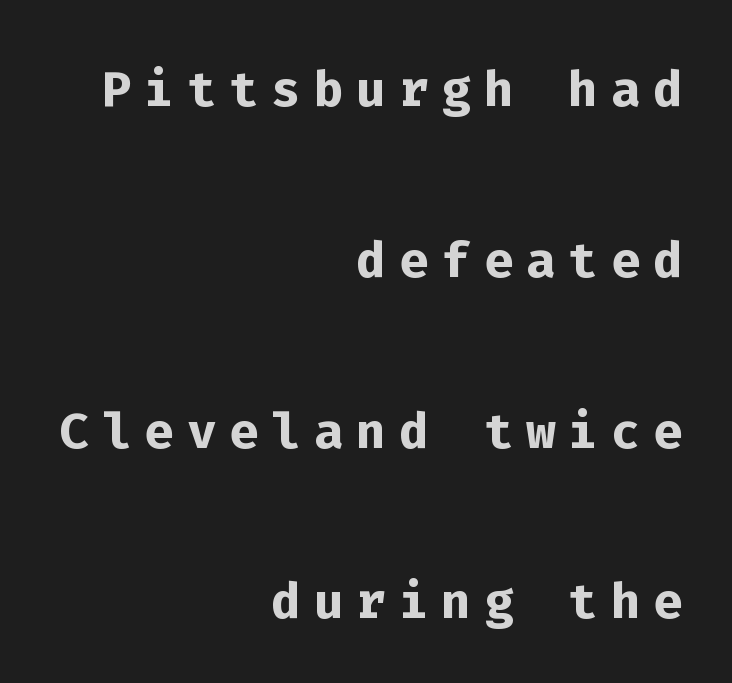
{"serif": "no", "italic": "no", "bold": "yes", "weight": "semibold", "width": "normal", "stroke_contrast": "low", "x_height": "medium", "monospaced": "yes", "underline": "no", "align": "right", "line_spacing": "loose", "line_spacing_ratio": 2.44, "glyph_px": 70}
